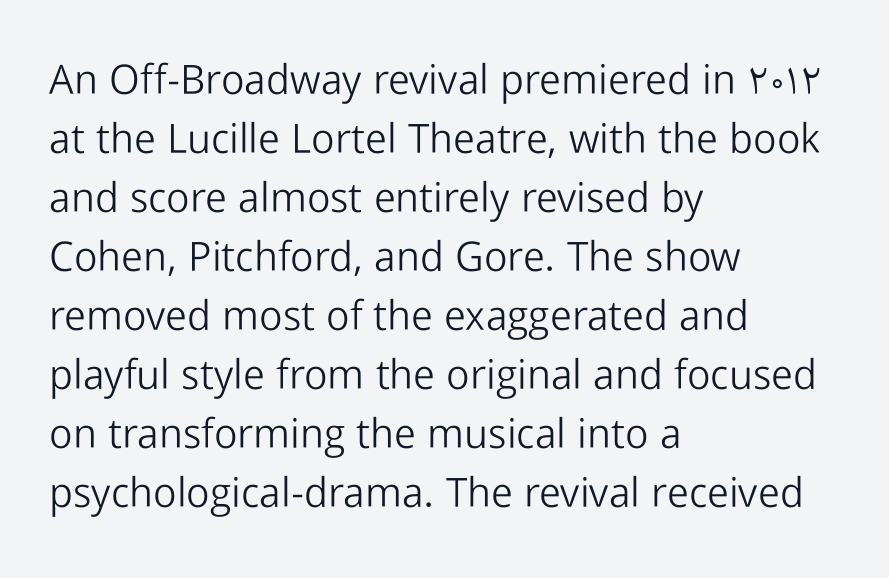
Characters follow at the spacing the type designer built in. Nope, not italic — everything's standing straight. The specimen omits any rule beneath the text block's lines. Type style note: lacks serifs. In terms of leading, this rendering sits right in the middle.
